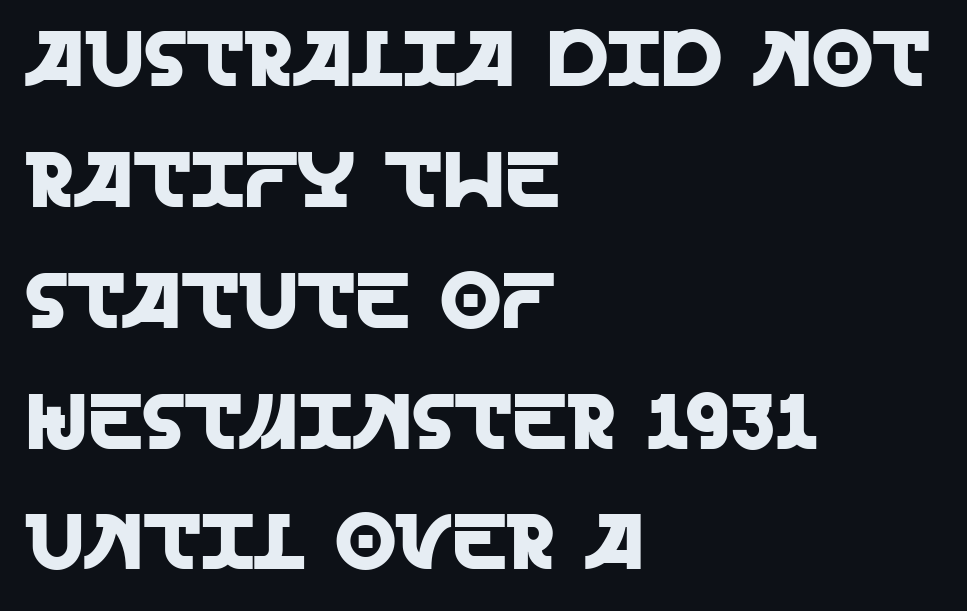
Caption: multi-line text, flush left, ragged right. Tall strokes in this sample are plumb rather than angled. Underline: absent. How would I describe the line gaps? Plain and ordinary.
